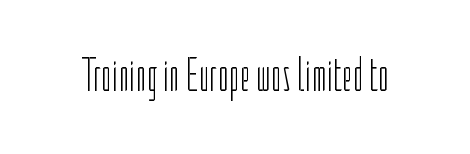
The image shows 47 px light, condensed sans-serif type, upright; set normal letter spacing, not underlined; low stroke contrast and a medium x-height.
